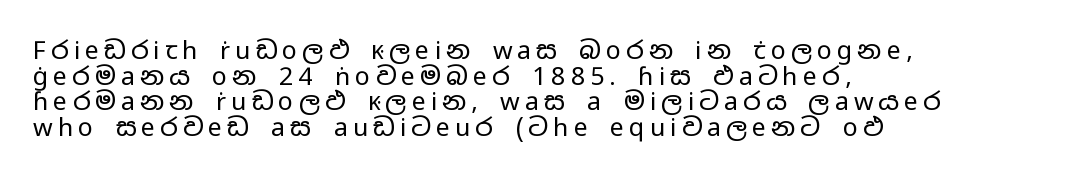
The image shows 25 px text type, upright; set left-aligned, tight line spacing (1.03x), unusually wide letter spacing (+0.2 em), not underlined.
